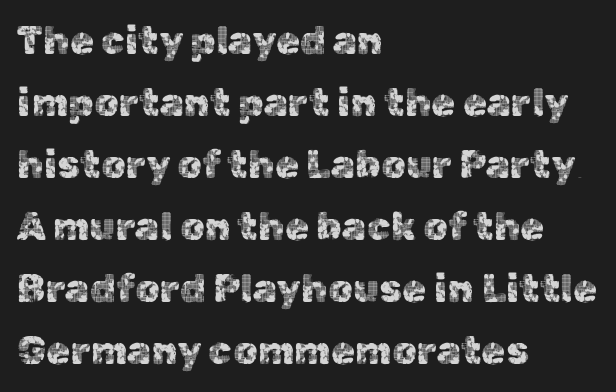
Q: Is the text italic (slanted)? A: No, it is upright.
Q: Is the typeface a serif or a sans-serif typeface? A: Sans-serif.
Q: Is the text underlined? A: No.
Q: How is the paragraph aligned? A: Left-aligned.
Q: Is the spacing between letters normal or unusually wide? A: Normal.
Q: Is the spacing between lines tight, normal or loose? A: Normal.
Q: Width (condensed, normal, or wide)? A: Normal.
Q: x-height? A: Medium.
Q: Monospaced? A: No.
